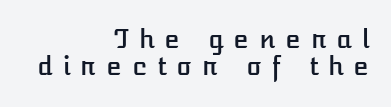
Q: Is the text italic (slanted)? A: No, it is upright.
Q: Is the text underlined? A: No.
Q: How is the paragraph aligned? A: Right-aligned.
Q: Is the spacing between letters normal or unusually wide? A: Unusually wide.
Q: Is the spacing between lines tight, normal or loose? A: Tight.
